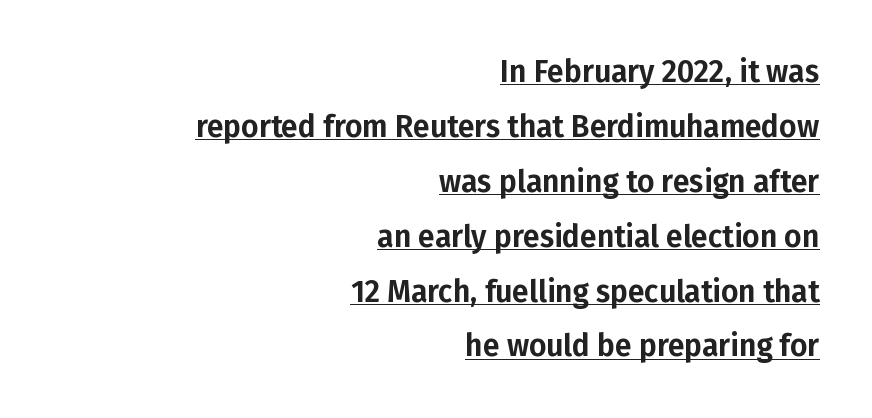
A typesetter would mark this as roman, not italic. Nope, no serifs anywhere on these letters. The letters advance in unequal steps, a hallmark of proportional type. This rendering leaves character spacing at its baseline value. Decoration check: the copy is underlined. Leftover space on each line is placed entirely before the opening word.
